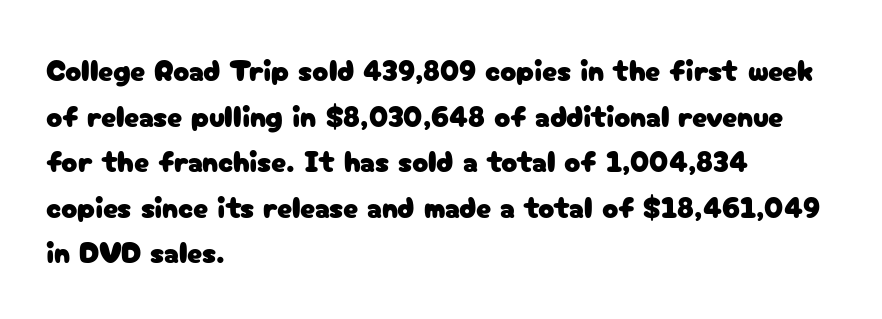
Line beginnings align vertically; line endings do not. The face used here is proportionally spaced, like ordinary book or web type. A normal amount of white space separates one row of letters from the next. Clear beneath every line of the passage. Students, note that the glyphs here touch the page at normal intervals. Font category for this specimen: sans-serif.
